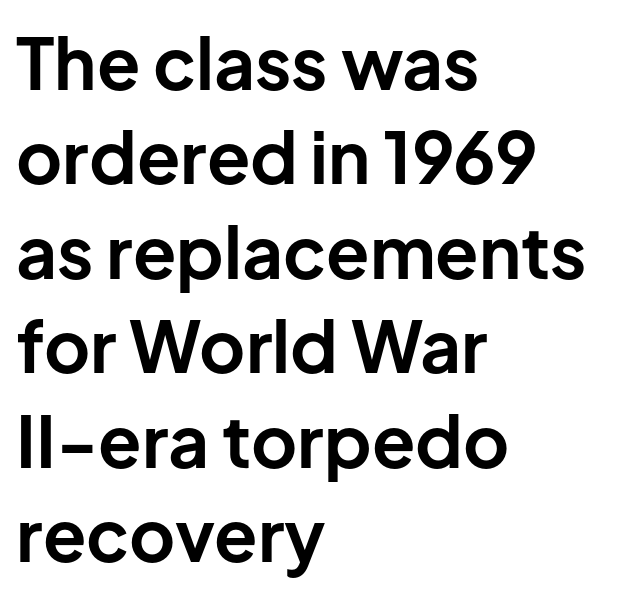
Q: Is the text bold? A: Yes.
Q: Is the text italic (slanted)? A: No, it is upright.
Q: Is the typeface a serif or a sans-serif typeface? A: Sans-serif.
Q: Is the text underlined? A: No.
Q: How is the paragraph aligned? A: Left-aligned.
Q: Is the spacing between letters normal or unusually wide? A: Normal.
Q: Is the spacing between lines tight, normal or loose? A: Normal.
Q: Width (condensed, normal, or wide)? A: Normal.
Q: Stroke contrast? A: Low.
Q: x-height? A: Medium.
Q: Monospaced? A: No.
